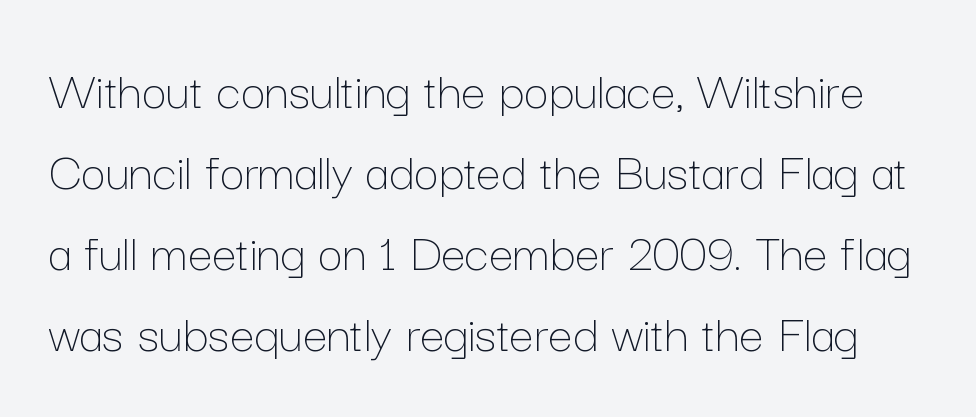
{"italic": "no", "bold": "no", "weight": "thin", "width": "normal", "stroke_contrast": "low", "x_height": "medium", "monospaced": "no", "underline": "no", "line_spacing": "normal", "line_spacing_ratio": 1.47, "letter_spacing": "normal", "letter_spacing_em": 0.0, "glyph_px": 55}
